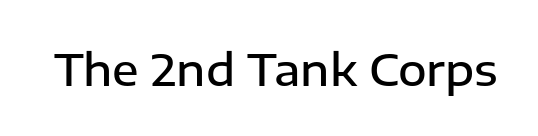
The image shows 44 px semibold sans-serif type, upright; set normal letter spacing, not underlined; low stroke contrast and a medium x-height.
